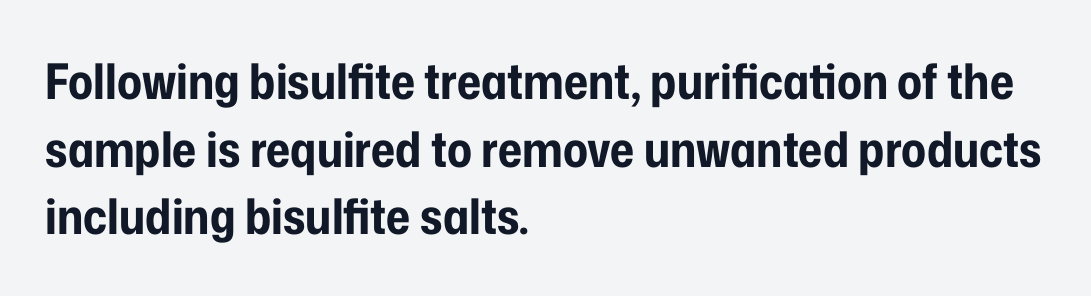
Beneath every word, the page is bare. Heavy-handed strokes throughout: this text is bold. Leftover space on each line is placed entirely after the last word. These lines are composed in type without serifs. A typesetter would call this proportional, since set widths differ per character.
